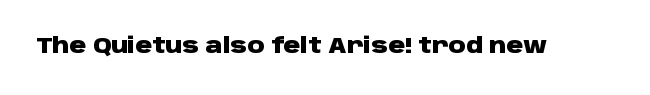
The letterforms sit shoulder to shoulder at normal distance. These lines were composed using upright roman letters. Check the space under the baseline: it is left empty. The sample has been set heavy, in full bold.
